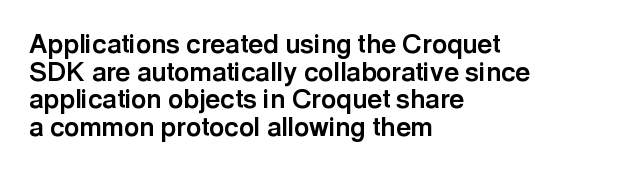
Leading is clearly below the norm, producing a dense column. Just letters on the line, the space beneath them empty. These words are printed bold, with thick strokes throughout. The lettering holds an erect, upright posture throughout. Here the glyphs are tracked normally, forming tight word shapes.
